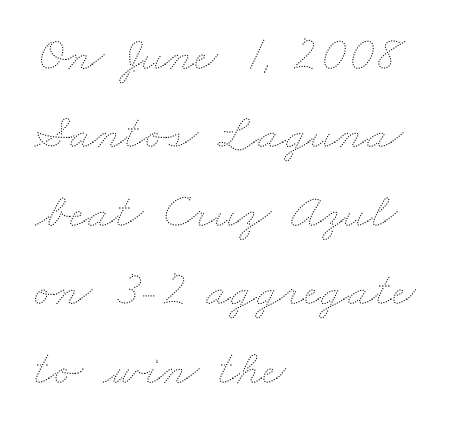
Beneath every word, the page is bare. Each letter keeps its own natural width here, so spacing adapts to shape. Compared with a centered layout, this one pins lines to the left instead. If you measured baseline to baseline, you'd find a middling distance. Here the glyphs are tracked normally, forming tight word shapes. Compared with a typical body face, this is equally light or lighter still.
